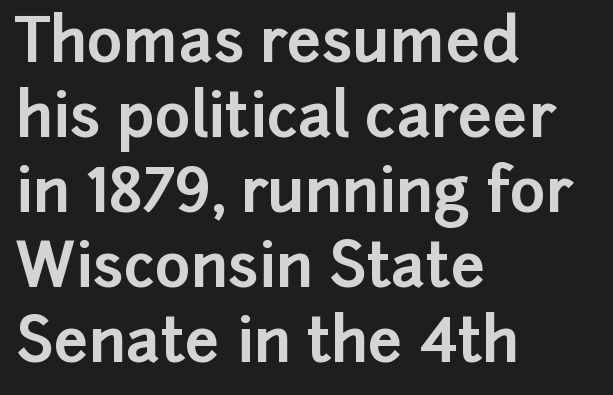
Q: Is the text bold? A: Yes.
Q: Is the text italic (slanted)? A: No, it is upright.
Q: Is the typeface a serif or a sans-serif typeface? A: Sans-serif.
Q: Is the text underlined? A: No.
Q: How is the paragraph aligned? A: Left-aligned.
Q: Is the spacing between letters normal or unusually wide? A: Normal.
Q: Width (condensed, normal, or wide)? A: Normal.
Q: Stroke contrast? A: Low.
Q: x-height? A: Medium.
Q: Monospaced? A: No.
